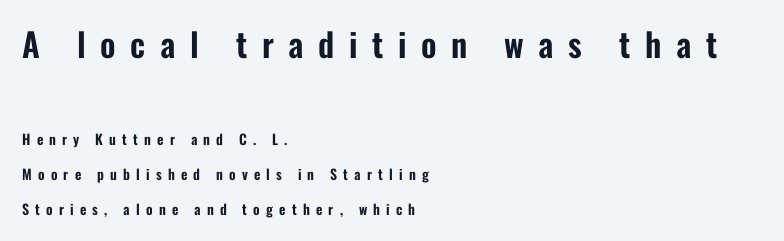
Q: Is the text italic (slanted)? A: No, it is upright.
Q: Is the typeface a serif or a sans-serif typeface? A: Sans-serif.
Q: Is the text underlined? A: No.
Q: How is the paragraph aligned? A: Left-aligned.
Q: Is the spacing between letters normal or unusually wide? A: Unusually wide.
Q: Is the spacing between lines tight, normal or loose? A: Loose.
Q: Which block of text is set in a larger size, the first (top) or the second (bottom)? A: The first (top) one.
Q: Width (condensed, normal, or wide)? A: Condensed.
Q: Stroke contrast? A: Low.
Q: x-height? A: Medium.
Q: Monospaced? A: No.
